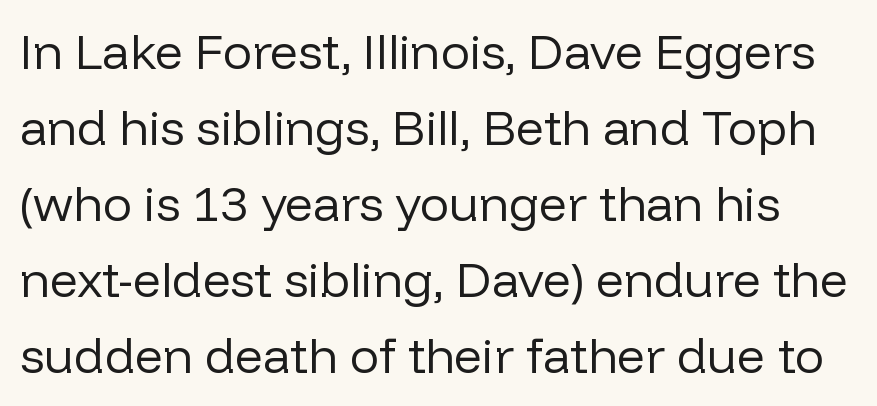
Q: Is the text bold? A: No.
Q: Is the text italic (slanted)? A: No, it is upright.
Q: Is the typeface a serif or a sans-serif typeface? A: Sans-serif.
Q: Is the text underlined? A: No.
Q: Is the spacing between letters normal or unusually wide? A: Normal.
Q: Is the spacing between lines tight, normal or loose? A: Normal.
Q: Width (condensed, normal, or wide)? A: Normal.
Q: Stroke contrast? A: Low.
Q: x-height? A: Medium.
Q: Monospaced? A: No.
